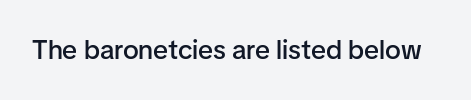
{"italic": "no", "bold": "semi", "underline": "no", "letter_spacing": "normal", "letter_spacing_em": 0.0, "glyph_px": 27}
